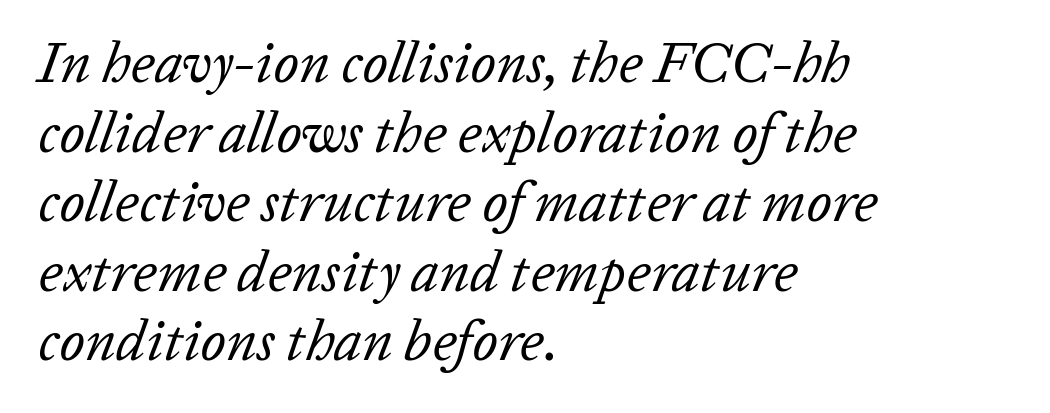
{"italic": "yes", "lean": "right", "slant_degrees": 20, "bold": "no", "weight": "regular", "width": "normal", "stroke_contrast": "low", "x_height": "medium", "monospaced": "no", "underline": "no", "align": "left", "line_spacing_ratio": 1.22, "letter_spacing": "normal", "letter_spacing_em": 0.0, "glyph_px": 57}
